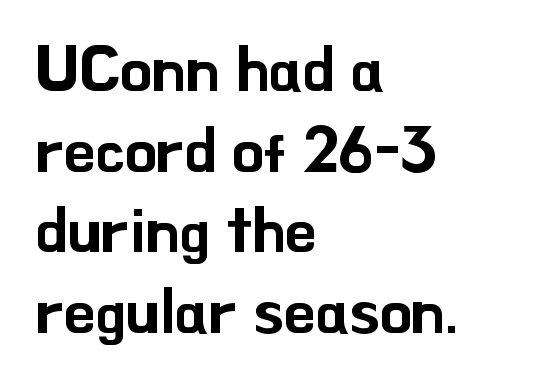
Compared with typical paragraphs, the rows here are spaced about the same. Each line starts at the same left margin while the right side varies. Typographically, this falls in the sans-serif category. Spacing verdict: proportional, widths tailored to each character. Each word holds together tightly as a unit, with standard inter-letter gaps. Unlike italic type, these characters show no tilt at all.
